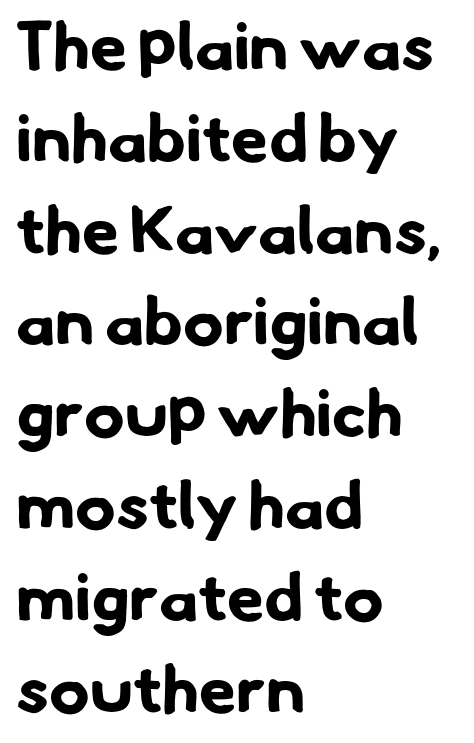
Q: Is the text bold? A: Yes.
Q: Is the typeface a serif or a sans-serif typeface? A: Sans-serif.
Q: Is the text underlined? A: No.
Q: How is the paragraph aligned? A: Left-aligned.
Q: Is the spacing between letters normal or unusually wide? A: Normal.
Q: Is the spacing between lines tight, normal or loose? A: Normal.
Q: Width (condensed, normal, or wide)? A: Normal.
Q: Stroke contrast? A: Low.
Q: x-height? A: Small.
Q: Monospaced? A: No.
